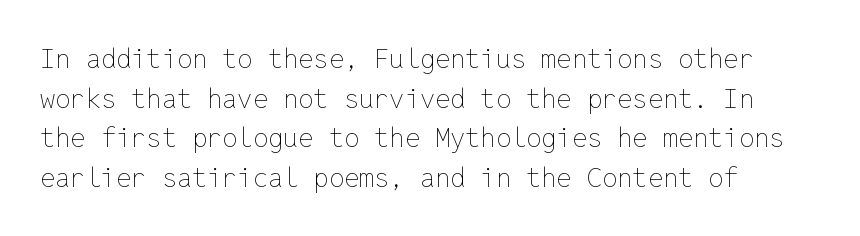
Notice how descenders clear the ascenders below comfortably — that's standard leading. Inter-character spacing is left at the font's built-in metrics. Bare-footed words on every line. The strokes are not fattened; the text isn't bold. A student would call this left alignment; a typographer would say flush left, rag right.
